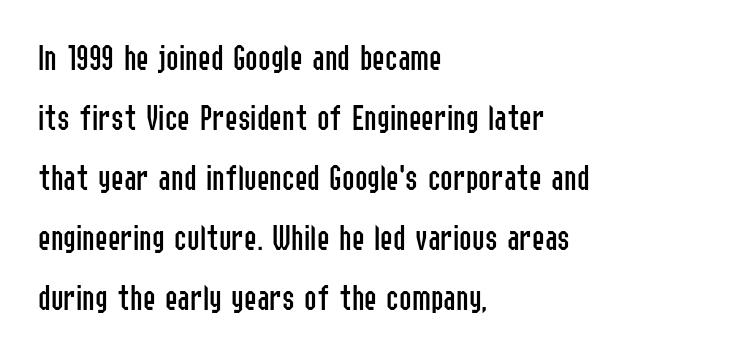
Q: Is the text bold? A: No.
Q: Is the text italic (slanted)? A: No, it is upright.
Q: Is the typeface a serif or a sans-serif typeface? A: Sans-serif.
Q: Is the text underlined? A: No.
Q: How is the paragraph aligned? A: Left-aligned.
Q: Is the spacing between letters normal or unusually wide? A: Normal.
Q: Is the spacing between lines tight, normal or loose? A: Normal.
Q: Width (condensed, normal, or wide)? A: Condensed.
Q: Stroke contrast? A: Low.
Q: x-height? A: Medium.
Q: Monospaced? A: No.
